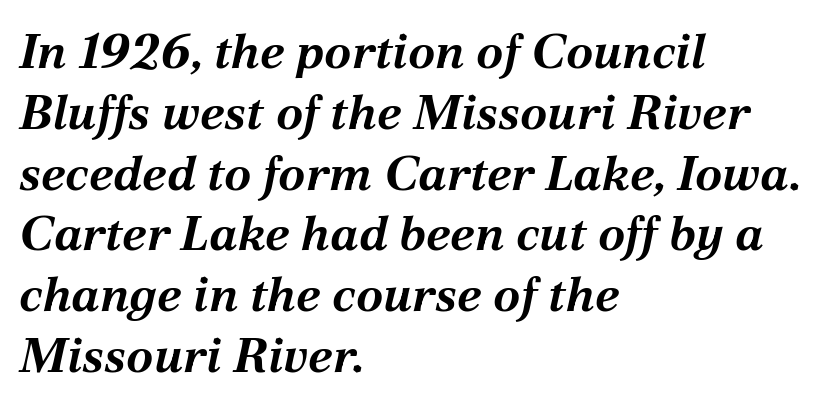
The image shows 49 px bold type, italic (leaning right); set left-aligned, line spacing 1.24x, normal letter spacing, not underlined; medium stroke contrast and a medium x-height.
